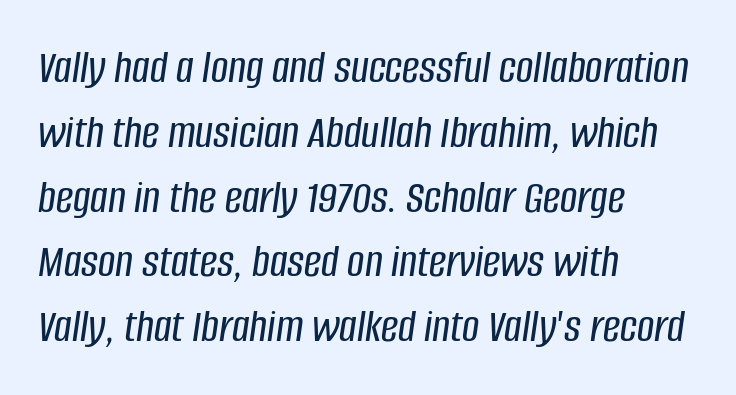
Nobody touched the tracking dial on this one. These lines sit exactly where default settings would place them. You can tell it's italic because the verticals aren't actually vertical. A typesetter would call this proportional, since set widths differ per character. This rendering uses left alignment, leaving the right contour irregular.
